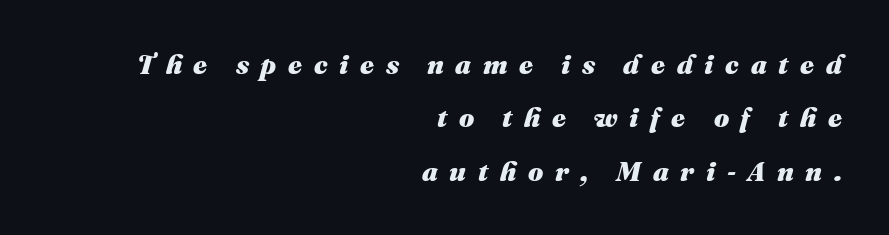
The image shows 27 px bold type, italic (leaning right); set right-aligned, loose line spacing (1.98x), unusually wide letter spacing (+0.43 em), not underlined.
